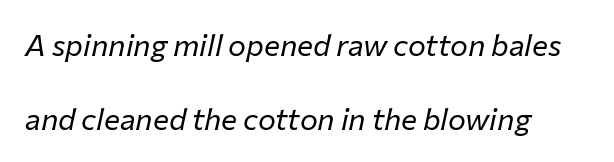
Q: Is the text bold? A: No.
Q: Is the text italic (slanted)? A: Yes, it leans right by about 12 degrees.
Q: Is the text underlined? A: No.
Q: How is the paragraph aligned? A: Left-aligned.
Q: Is the spacing between letters normal or unusually wide? A: Normal.
Q: Is the spacing between lines tight, normal or loose? A: Loose.
Q: Width (condensed, normal, or wide)? A: Normal.
Q: Stroke contrast? A: Low.
Q: x-height? A: Medium.
Q: Monospaced? A: No.
